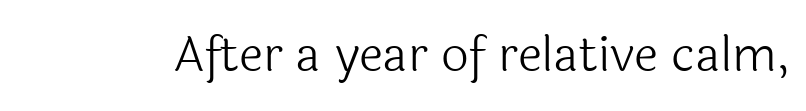
{"serif": "no", "italic": "no", "bold": "no", "weight": "light", "width": "normal", "x_height": "medium", "monospaced": "no", "underline": "no", "letter_spacing": "normal", "letter_spacing_em": 0.0, "glyph_px": 49}
